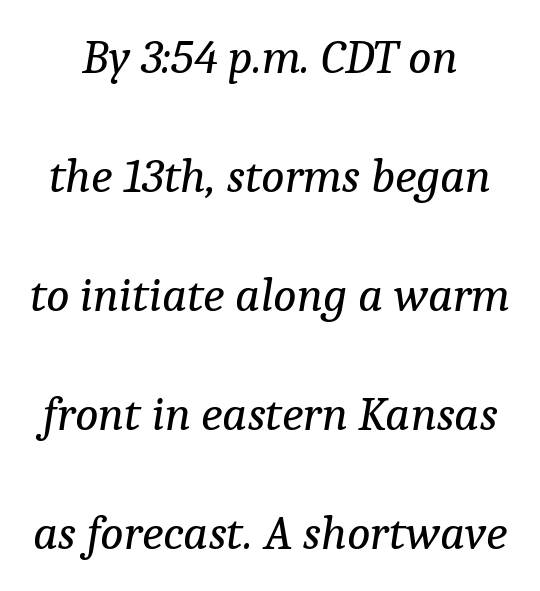
{"serif": "yes", "italic": "yes", "lean": "right", "slant_degrees": 9, "bold": "no", "weight": "regular", "width": "normal", "stroke_contrast": "low", "x_height": "medium", "monospaced": "no", "underline": "no", "line_spacing": "loose", "line_spacing_ratio": 2.43, "letter_spacing": "normal", "letter_spacing_em": 0.0, "glyph_px": 49}
